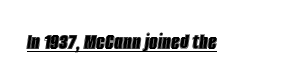
Q: Is the text italic (slanted)? A: Yes, it leans right by about 8 degrees.
Q: Is the text underlined? A: Yes.
Q: Is the spacing between letters normal or unusually wide? A: Normal.
